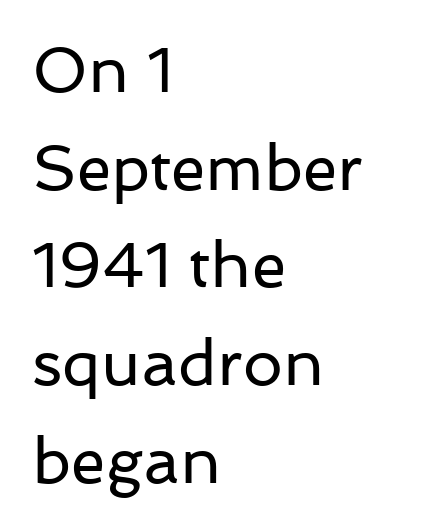
{"serif": "no", "italic": "no", "bold": "no", "weight": "regular", "width": "normal", "stroke_contrast": "low", "x_height": "medium", "monospaced": "no", "underline": "no", "align": "left", "line_spacing": "normal", "line_spacing_ratio": 1.55, "letter_spacing": "normal", "letter_spacing_em": 0.0, "glyph_px": 63}
